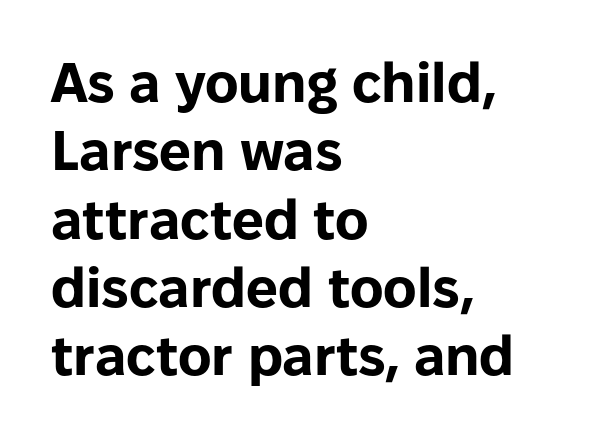
Q: Is the text bold? A: Yes.
Q: Is the text italic (slanted)? A: No, it is upright.
Q: Is the typeface a serif or a sans-serif typeface? A: Sans-serif.
Q: Is the text underlined? A: No.
Q: How is the paragraph aligned? A: Left-aligned.
Q: Is the spacing between letters normal or unusually wide? A: Normal.
Q: Width (condensed, normal, or wide)? A: Normal.
Q: Stroke contrast? A: Low.
Q: x-height? A: Medium.
Q: Monospaced? A: No.
